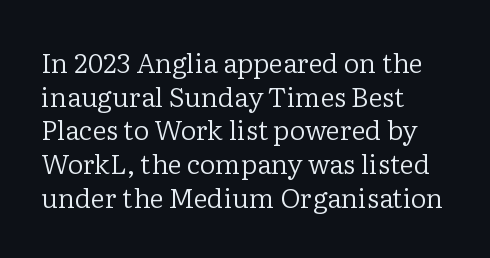
Q: Is the text bold? A: No.
Q: Is the text italic (slanted)? A: No, it is upright.
Q: Is the text underlined? A: No.
Q: How is the paragraph aligned? A: Left-aligned.
Q: Is the spacing between letters normal or unusually wide? A: Normal.
Q: Is the spacing between lines tight, normal or loose? A: Normal.
